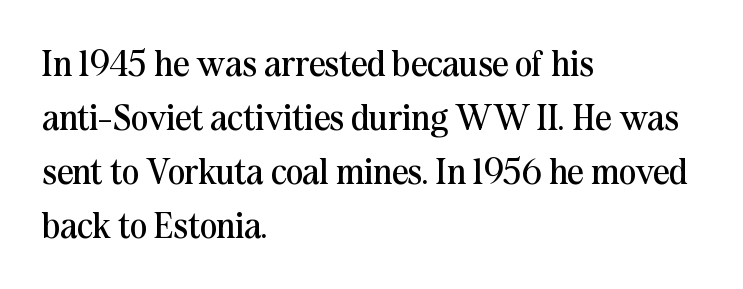
{"serif": "yes", "italic": "no", "bold": "no", "weight": "regular", "width": "normal", "stroke_contrast": "medium", "x_height": "medium", "monospaced": "no", "underline": "no", "align": "left", "line_spacing": "normal", "line_spacing_ratio": 1.5, "letter_spacing": "normal", "letter_spacing_em": 0.0, "glyph_px": 36}
